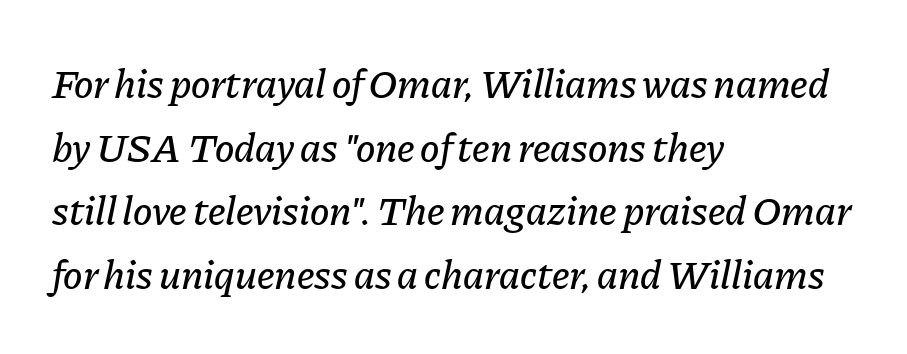
The image shows 41 px text type, italic (leaning right); set left-aligned, normal line spacing (1.55x), normal letter spacing, not underlined; low stroke contrast and a medium x-height.
